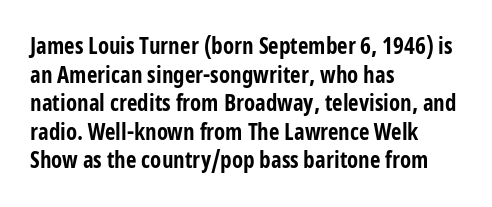
The image shows 23 px bold type, upright; set left-aligned, line spacing 1.24x, normal letter spacing, not underlined.
